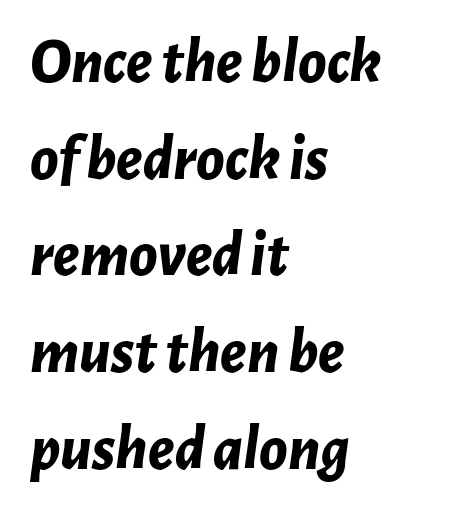
The letterforms sit shoulder to shoulder at normal distance. The rendering uses natural spacing where letterforms have individual widths. Every letter is thick-stroked: bold, no question. Alignment: flush left. These lines sit exactly where default settings would place them.
